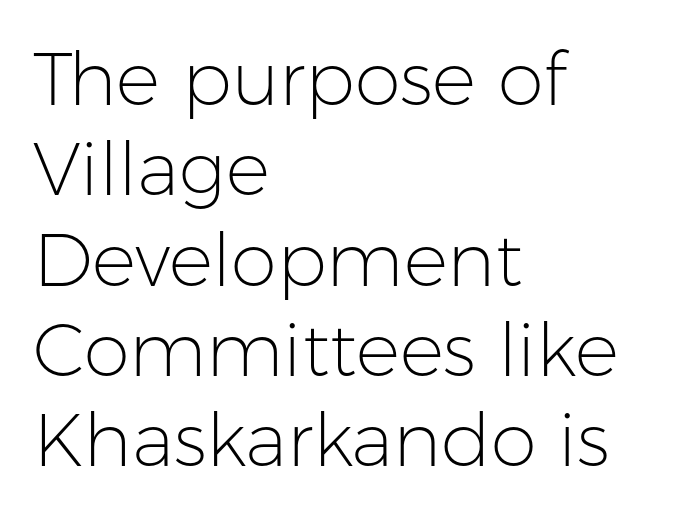
{"serif": "no", "italic": "no", "bold": "no", "weight": "light", "width": "normal", "stroke_contrast": "low", "x_height": "medium", "monospaced": "no", "underline": "no", "align": "left", "line_spacing_ratio": 1.22, "letter_spacing": "normal", "letter_spacing_em": 0.0, "glyph_px": 74}
